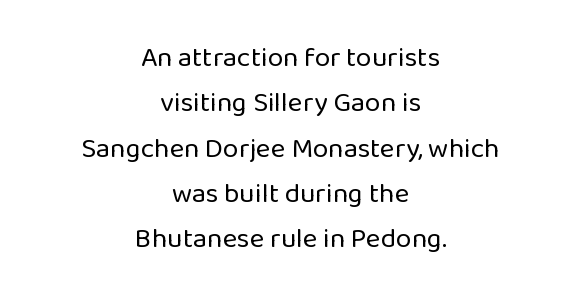
Line starts and ends both wander, symmetrically. To sum up the face: it is a sans, with no serifs. Character widths vary here, with narrow letters taking less room than wide ones. Bare-footed words on every line. The font sits on the lighter half of the weight spectrum, regular included.
